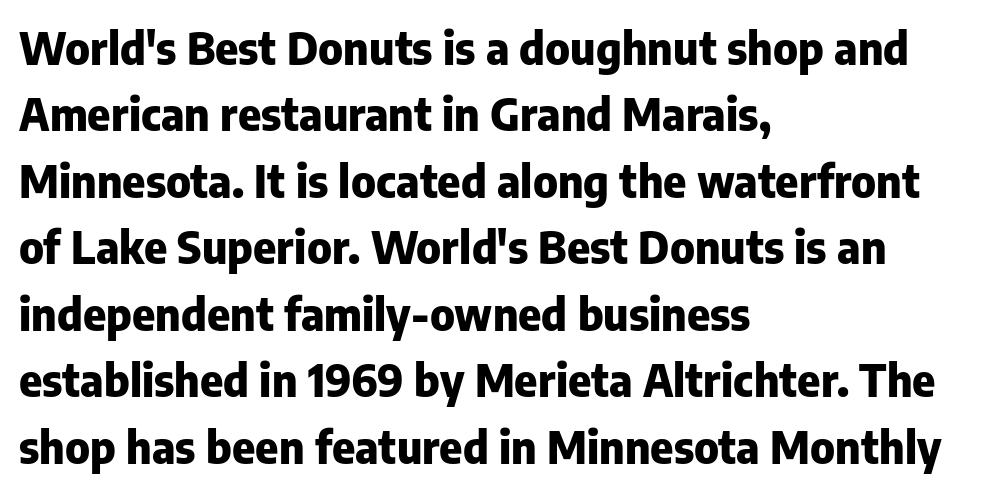
{"serif": "no", "italic": "no", "bold": "yes", "weight": "heavy", "width": "normal", "stroke_contrast": "low", "x_height": "medium", "monospaced": "no", "underline": "no", "align": "left", "line_spacing": "normal", "line_spacing_ratio": 1.51, "letter_spacing": "normal", "letter_spacing_em": 0.0, "glyph_px": 44}
